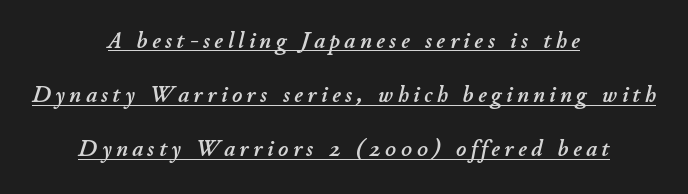
{"italic": "yes", "lean": "right", "slant_degrees": 11, "underline": "yes", "align": "center", "line_spacing": "loose", "line_spacing_ratio": 2.26, "glyph_px": 24}
